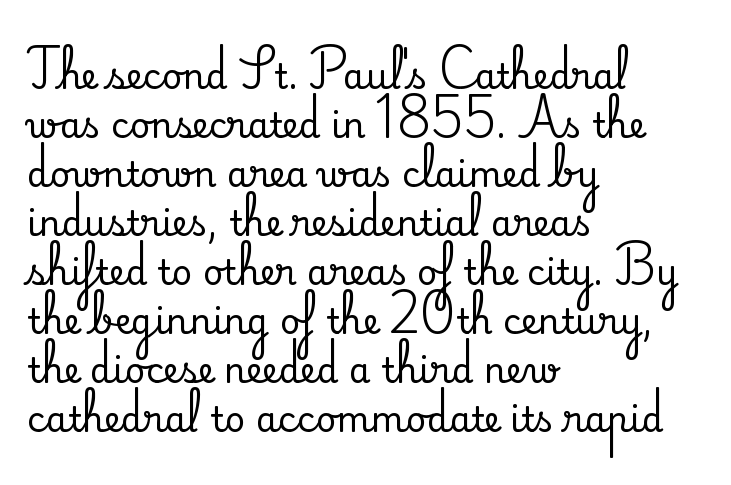
Beneath every word, the page is bare. Vertical strokes here are truly vertical. Compared with a centered layout, this one pins lines to the left instead. Rows of type keep a routine distance in the vertical direction. Each word holds together tightly as a unit, with standard inter-letter gaps.
